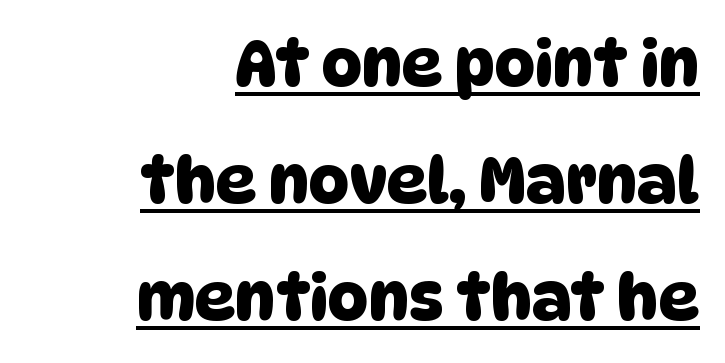
Leftover space on each line is placed entirely before the opening word. I'd call this a sans setting — the letters go barefoot. Short note: letters normally spaced. Is this a fixed-width face? No — the glyphs have proportional, varying widths.
